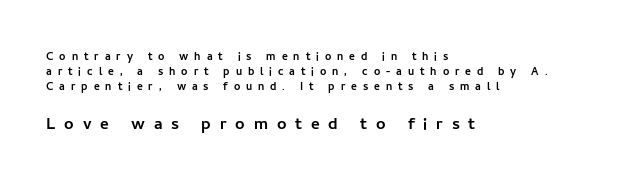
The image shows 21 px text type, upright; set left-aligned, tight line spacing (1.07x), unusually wide letter spacing (+0.42 em), not underlined; the second (bottom) block is 1.5x larger.
